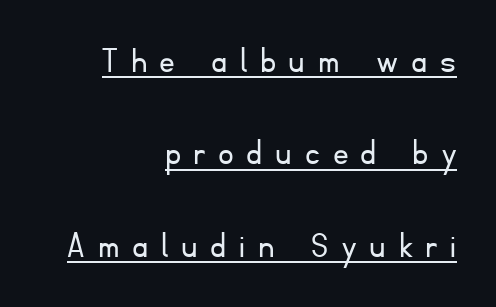
All the whitespace from short lines collects on the left. Looks like someone drew a line under every word here. The space between consecutive lines is lavish. Students, note that the glyphs here are deliberately spaced far apart.
